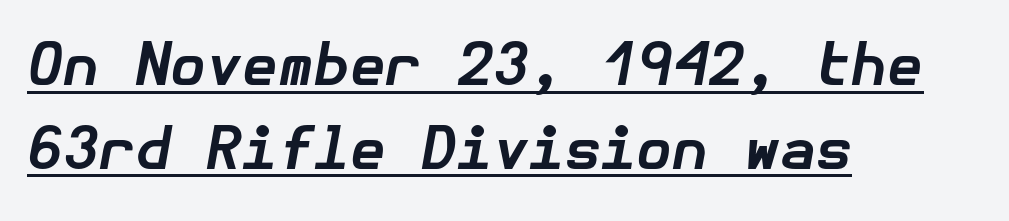
{"italic": "yes", "lean": "right", "slant_degrees": 10, "bold": "yes", "weight": "bold", "width": "normal", "stroke_contrast": "low", "x_height": "medium", "underline": "yes", "align": "left", "line_spacing": "normal", "line_spacing_ratio": 1.44, "letter_spacing": "normal", "letter_spacing_em": 0.0, "glyph_px": 58}
